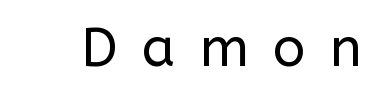
{"serif": "no", "italic": "no", "bold": "no", "weight": "regular", "width": "normal", "stroke_contrast": "low", "x_height": "medium", "monospaced": "no", "underline": "no", "letter_spacing": "wide", "letter_spacing_em": 0.45, "glyph_px": 54}
